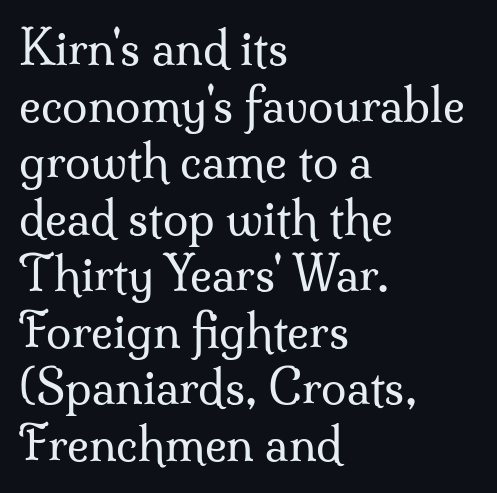
{"serif": "yes", "italic": "no", "bold": "no", "weight": "regular", "width": "normal", "stroke_contrast": "medium", "x_height": "small", "monospaced": "no", "underline": "no", "align": "left", "line_spacing_ratio": 1.23, "letter_spacing": "normal", "letter_spacing_em": 0.0, "glyph_px": 46}
